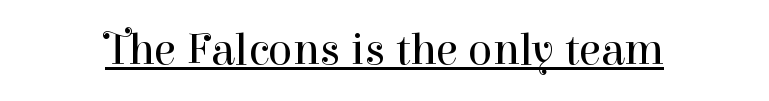
{"serif": "yes", "italic": "no", "bold": "no", "weight": "regular", "width": "normal", "stroke_contrast": "high", "x_height": "medium", "monospaced": "no", "underline": "yes", "letter_spacing": "normal", "letter_spacing_em": 0.0, "glyph_px": 45}
